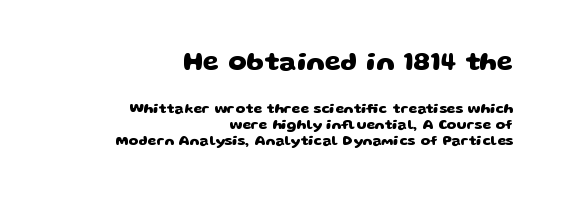
{"bold": "yes", "underline": "no", "align": "right", "line_spacing_ratio": 1.16, "letter_spacing": "normal", "letter_spacing_em": 0.0, "larger_block": "first", "size_ratio": 1.86, "glyph_px": 26}
